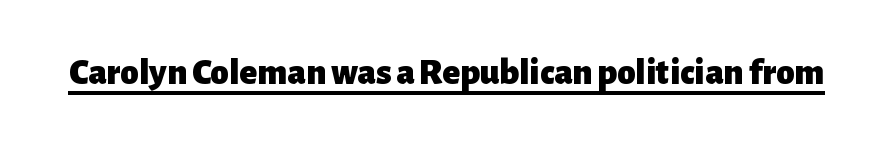
Every stem runs plumb, perpendicular to the baseline. How are the letters spaced? Ordinarily, with no added tracking. I'd call this a sans setting — the letters go barefoot. The face used here appears with an underline applied. Spacing verdict: proportional, widths tailored to each character. These lines carry a lot of weight — the face is fully bold.
